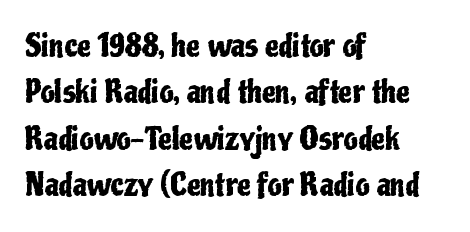
{"serif": "no", "italic": "no", "width": "condensed", "stroke_contrast": "low", "x_height": "medium", "monospaced": "no", "underline": "no", "align": "left", "line_spacing": "normal", "line_spacing_ratio": 1.5, "letter_spacing": "normal", "letter_spacing_em": 0.0, "glyph_px": 31}
